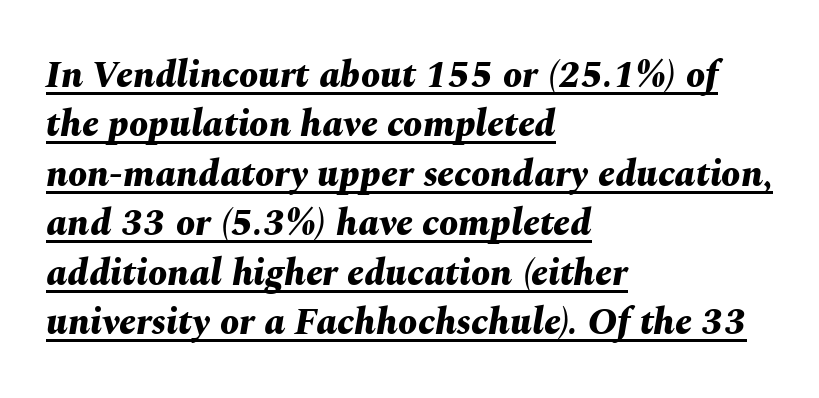
The image shows 38 px bold type, italic (leaning right); set left-aligned, normal line spacing (1.3x), normal letter spacing, underlined; medium stroke contrast and a medium x-height.
